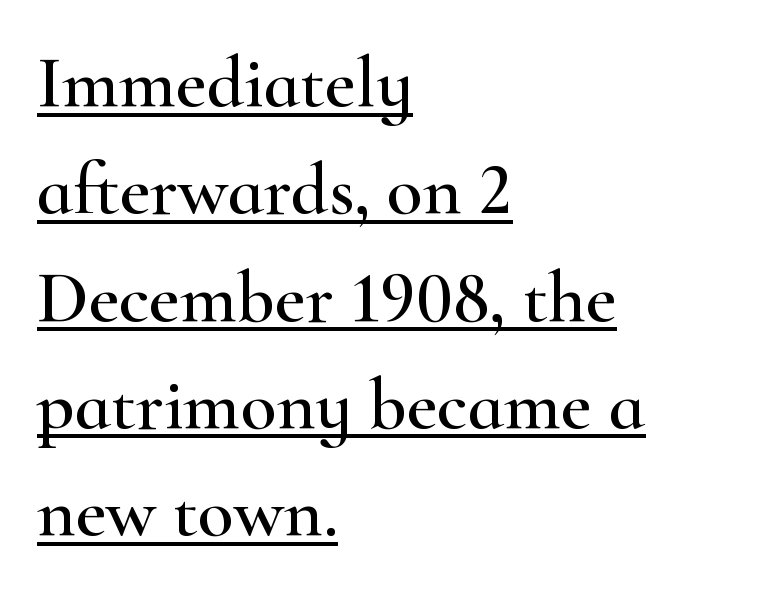
Q: Is the text italic (slanted)? A: No, it is upright.
Q: Is the typeface a serif or a sans-serif typeface? A: Serif.
Q: Is the text underlined? A: Yes.
Q: How is the paragraph aligned? A: Left-aligned.
Q: Is the spacing between letters normal or unusually wide? A: Normal.
Q: Is the spacing between lines tight, normal or loose? A: Normal.
Q: Width (condensed, normal, or wide)? A: Wide.
Q: Stroke contrast? A: High.
Q: x-height? A: Small.
Q: Monospaced? A: No.
